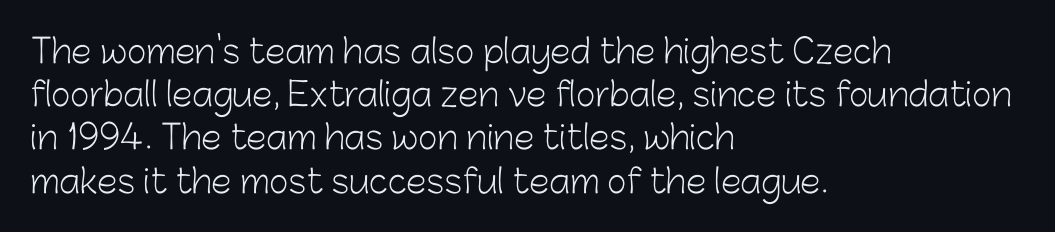
The passage shown is not bold in any degree. Spacing verdict: proportional, widths tailored to each character. Quick note: underline off. Short and long lines alike share a common starting point at left. The passage shown has conventional tracking throughout.
